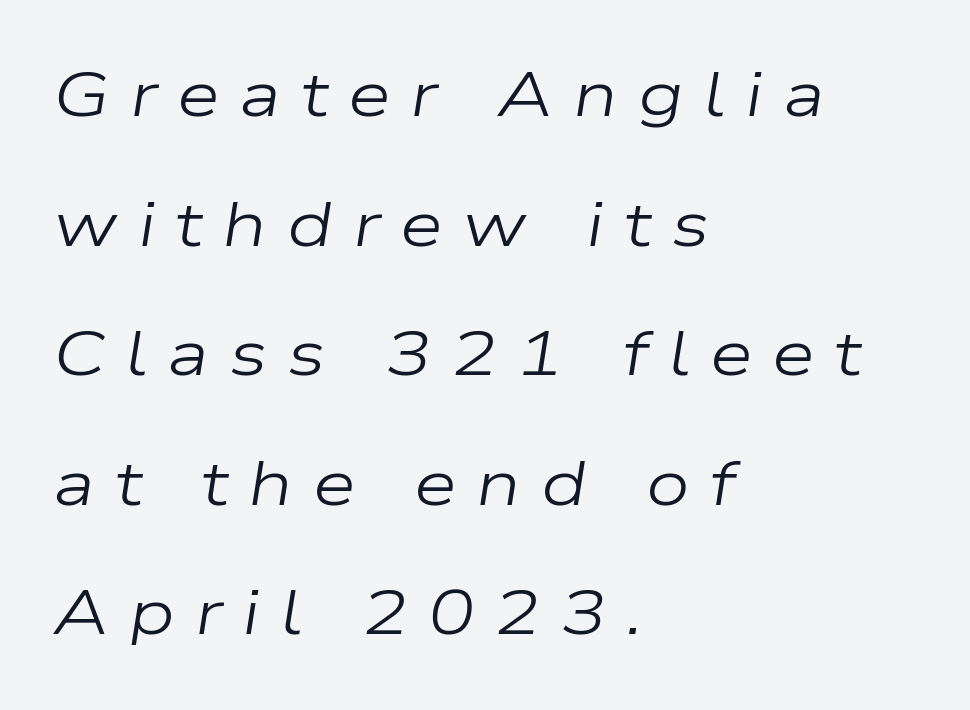
These lines are rendered in a variable-pitch font. The typeface has the unassuming heft of standard copy or less. Students, observe: this is what heavily led, spacious text looks like. Left-aligned paragraph, ragged on the right. Underline: absent. Characters follow at a spacing far wider than the type designer built in.
